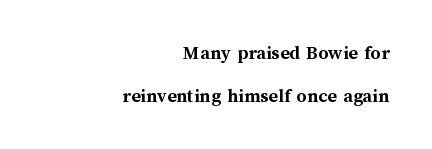
{"italic": "no", "bold": "yes", "underline": "no", "align": "right", "line_spacing": "loose", "line_spacing_ratio": 2.14, "letter_spacing": "normal", "letter_spacing_em": 0.0, "glyph_px": 20}
